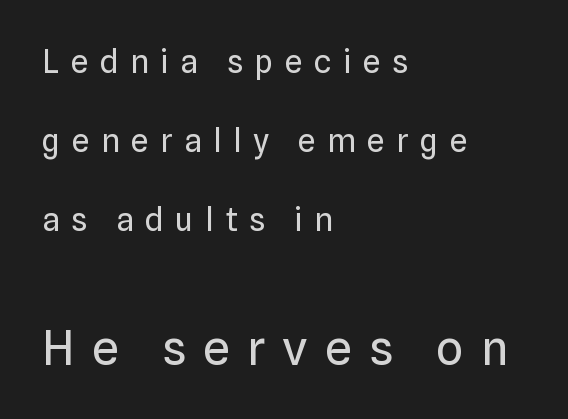
{"serif": "no", "italic": "no", "bold": "no", "weight": "regular", "width": "normal", "stroke_contrast": "low", "x_height": "medium", "monospaced": "no", "underline": "no", "align": "left", "line_spacing": "loose", "line_spacing_ratio": 2.47, "letter_spacing": "wide", "letter_spacing_em": 0.36, "larger_block": "second", "size_ratio": 1.5, "glyph_px": 48}
